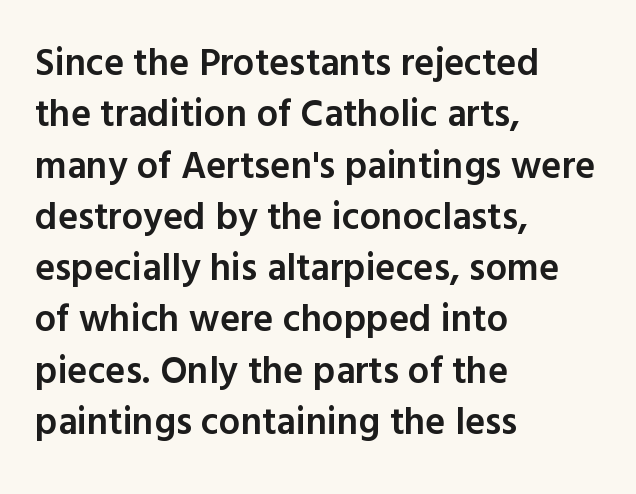
{"serif": "no", "italic": "no", "bold": "semi", "weight": "semibold", "width": "normal", "x_height": "medium", "monospaced": "no", "underline": "no", "align": "left", "line_spacing": "normal", "line_spacing_ratio": 1.35, "letter_spacing": "normal", "letter_spacing_em": 0.0, "glyph_px": 38}
